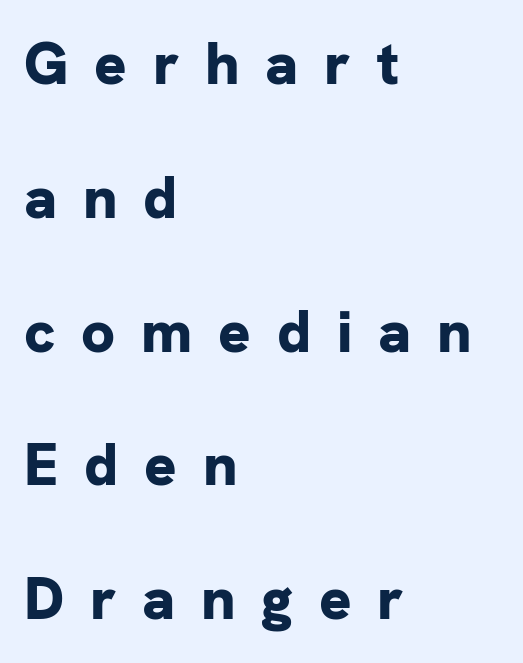
The image shows 60 px bold sans-serif type, upright; set left-aligned, loose line spacing (2.23x), unusually wide letter spacing (+0.43 em), not underlined; low stroke contrast and a medium x-height.
